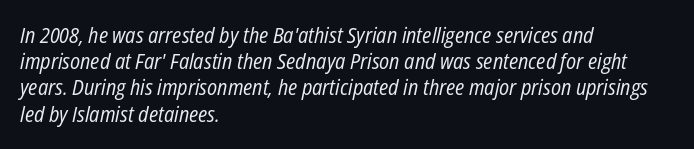
Q: Is the text bold? A: No.
Q: Is the text italic (slanted)? A: Yes, it leans right by about 12 degrees.
Q: Is the text underlined? A: No.
Q: How is the paragraph aligned? A: Left-aligned.
Q: Is the spacing between letters normal or unusually wide? A: Normal.
Q: Is the spacing between lines tight, normal or loose? A: Normal.
